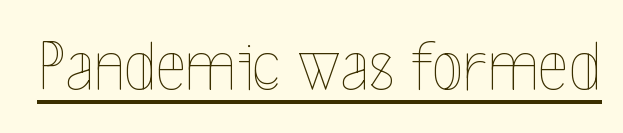
Q: Is the text bold? A: No.
Q: Is the text italic (slanted)? A: No, it is upright.
Q: Is the text underlined? A: Yes.
Q: Is the spacing between letters normal or unusually wide? A: Normal.
Q: Width (condensed, normal, or wide)? A: Condensed.
Q: x-height? A: Medium.
Q: Monospaced? A: No.
